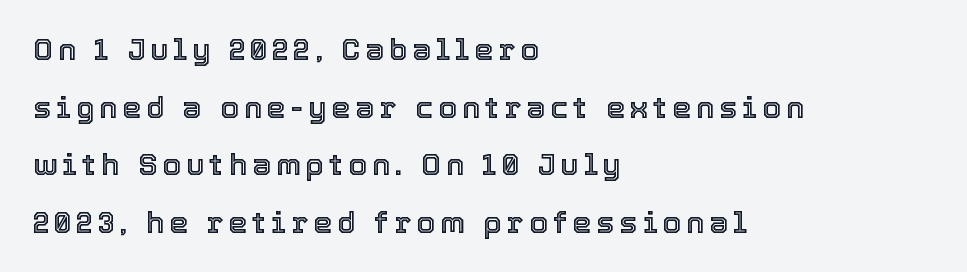
All the whitespace from short lines collects on the right. Note the varied advance widths — an 'i' is clearly narrower than an 'm'. The passage shown stacks its lines with a broad gap. Characters remain perfectly vertical along every line.
